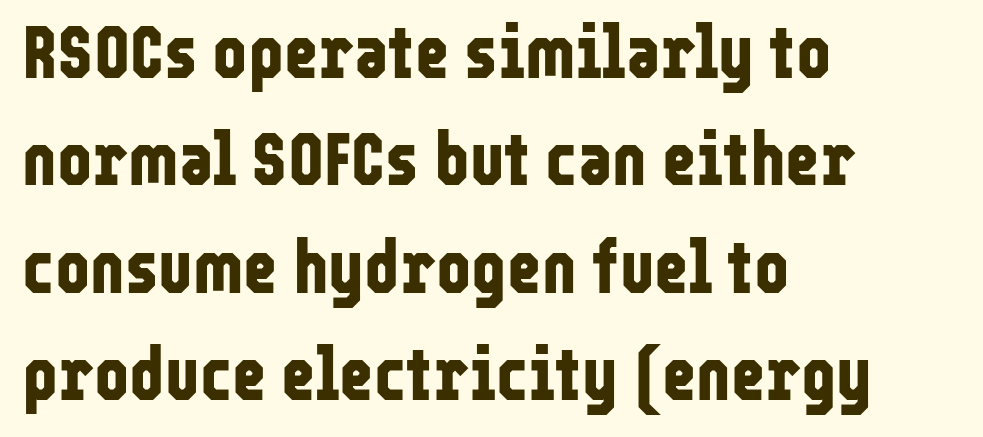
{"serif": "no", "italic": "no", "bold": "yes", "weight": "bold", "width": "condensed", "stroke_contrast": "low", "x_height": "medium", "monospaced": "no", "underline": "no", "align": "left", "line_spacing": "normal", "line_spacing_ratio": 1.45, "letter_spacing": "normal", "letter_spacing_em": 0.0, "glyph_px": 74}
